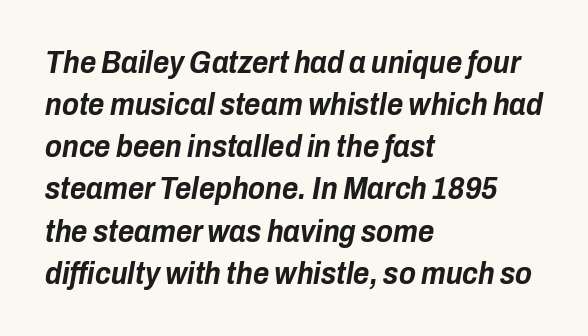
Q: Is the text bold? A: Yes.
Q: Is the text italic (slanted)? A: Yes, it leans right by about 10 degrees.
Q: Is the text underlined? A: No.
Q: How is the paragraph aligned? A: Left-aligned.
Q: Is the spacing between letters normal or unusually wide? A: Normal.
Q: Is the spacing between lines tight, normal or loose? A: Normal.
Q: Width (condensed, normal, or wide)? A: Condensed.
Q: Stroke contrast? A: Low.
Q: x-height? A: Medium.
Q: Monospaced? A: No.
